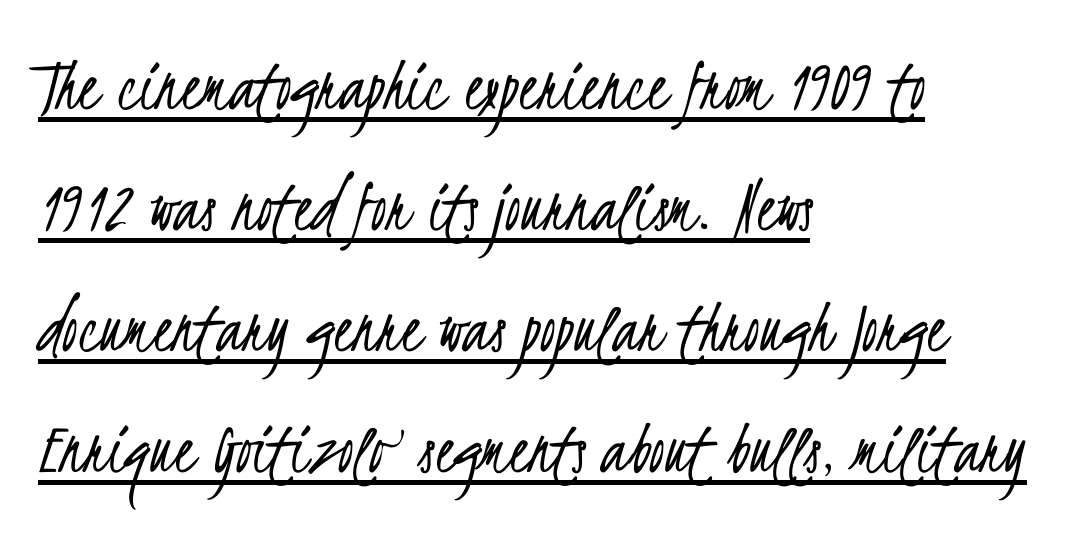
The image shows 77 px light, condensed sans-serif type; set left-aligned, normal line spacing (1.57x), normal letter spacing, underlined; low stroke contrast and a small x-height.
